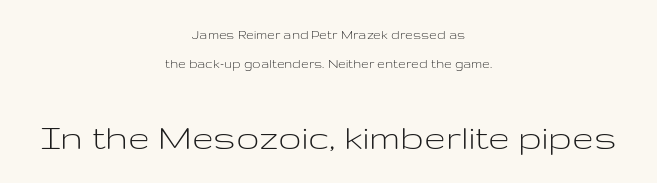
Q: Is the text bold? A: No.
Q: Is the text italic (slanted)? A: No, it is upright.
Q: Is the typeface a serif or a sans-serif typeface? A: Sans-serif.
Q: Is the text underlined? A: No.
Q: How is the paragraph aligned? A: Centered.
Q: Is the spacing between letters normal or unusually wide? A: Normal.
Q: Is the spacing between lines tight, normal or loose? A: Loose.
Q: Which block of text is set in a larger size, the first (top) or the second (bottom)? A: The second (bottom) one.
Q: Width (condensed, normal, or wide)? A: Wide.
Q: Stroke contrast? A: Low.
Q: x-height? A: Medium.
Q: Monospaced? A: No.
